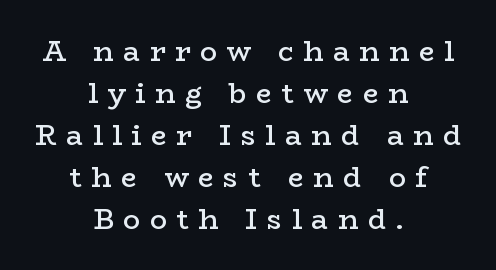
The image shows 28 px semibold, wide serif type, upright; set centered, normal line spacing (1.5x), unusually wide letter spacing (+0.34 em), not underlined; low stroke contrast and a medium x-height.
